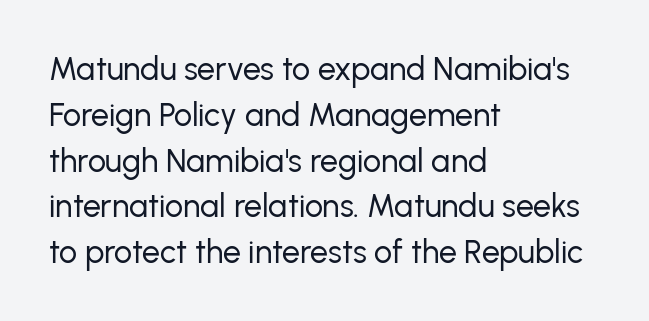
Nothing sits at the stroke ends, so this counts as sans-serif. These lines were composed using upright roman letters. This sample keeps an unexceptional amount of space between lines. The horizontal fit of the characters is conventional and even. Is this a fixed-width face? No — the glyphs have proportional, varying widths.
